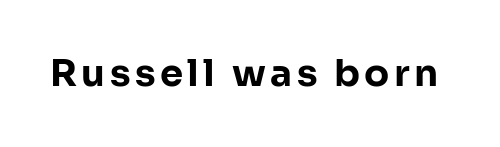
Every letter is thick-stroked: bold, no question. Vertical strokes here are truly vertical. Nope, no serifs anywhere on these letters. Do the characters align in a grid? No, the font is proportional.
